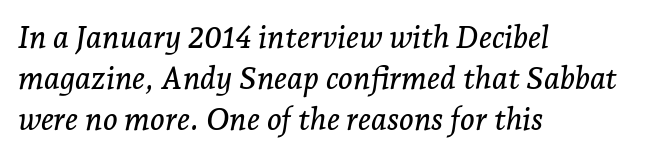
{"serif": "yes", "italic": "yes", "lean": "right", "slant_degrees": 7, "width": "normal", "stroke_contrast": "low", "x_height": "medium", "monospaced": "no", "underline": "no", "align": "left", "line_spacing": "normal", "line_spacing_ratio": 1.32, "letter_spacing": "normal", "letter_spacing_em": 0.0, "glyph_px": 31}
